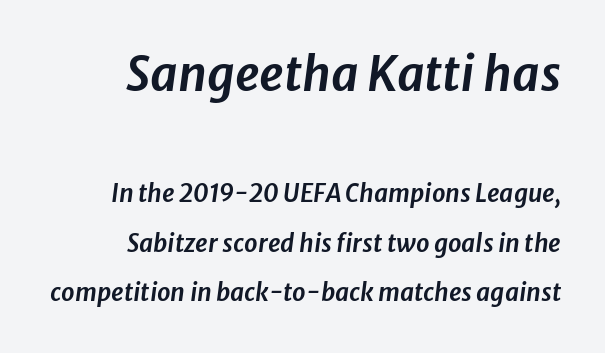
These lines were composed using italics. Whoever set this chose breathing room over compactness in the vertical rhythm. Bigger letters appear in the top chunk; the bottom chunk is reduced. Line endings align vertically; line beginnings do not. Varying glyph widths throughout — classic text-font behaviour.
